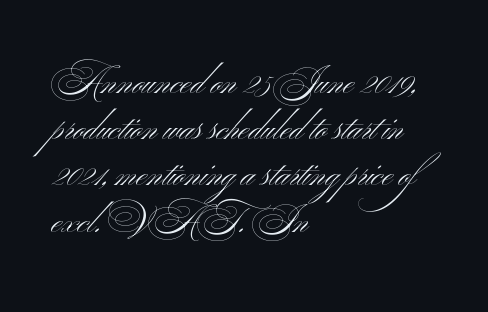
Check under the words: just untouched page. Compared with a typical body face, this is equally light or lighter still. Are there feet on the stems? There aren't — it's a sans. A typesetter would call this proportional, since set widths differ per character.
